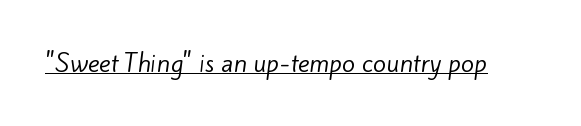
Q: Is the text bold? A: No.
Q: Is the text underlined? A: Yes.
Q: Is the spacing between letters normal or unusually wide? A: Normal.
